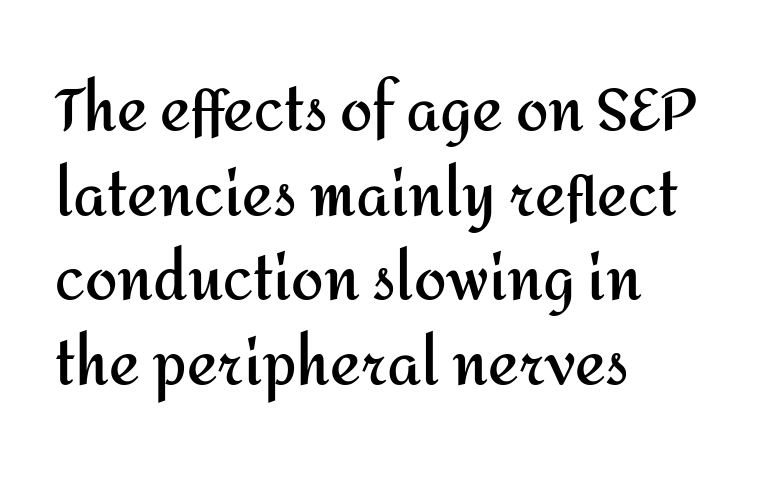
Just letters on the line, the space beneath them empty. Notice how descenders clear the ascenders below comfortably — that's standard leading. Casual observation: everything's shoved over to the left. Varying glyph widths throughout — classic text-font behaviour. The font is running at its bold setting. Posture: straight, roman, zero tilt.
